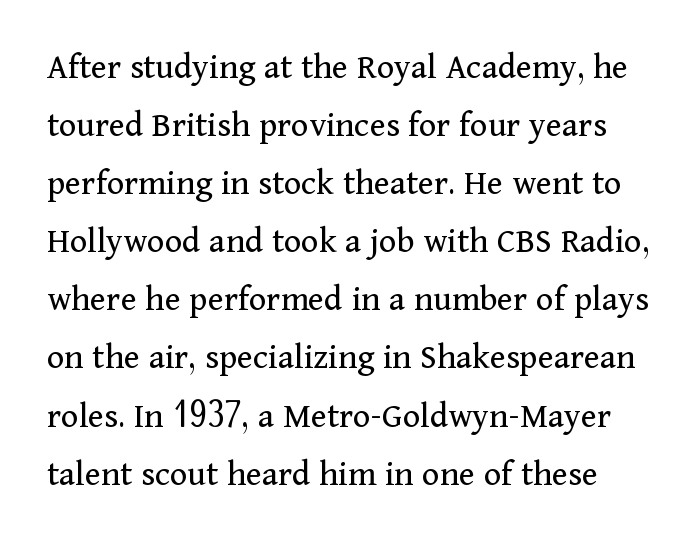
This sample uses a serif face. No italicization has been applied; the sample stays upright. The typesetting does not lean heavy: it is not bold. Rows of type keep a routine distance in the vertical direction.
